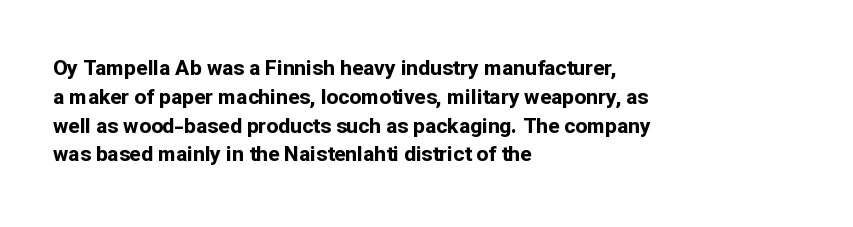
Leftover space on each line is placed entirely after the last word. The baseline area is clear. Tracking value appears to be zero — textbook default spacing. Is the type bold? Yes — the strokes are clearly thick and heavy.
